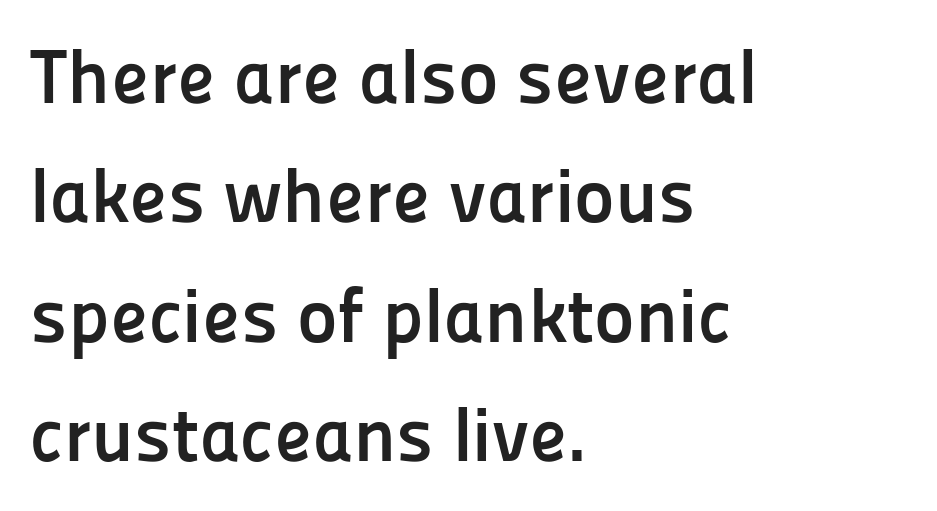
Q: Is the text bold? A: Yes.
Q: Is the text italic (slanted)? A: No, it is upright.
Q: Is the typeface a serif or a sans-serif typeface? A: Sans-serif.
Q: Is the text underlined? A: No.
Q: How is the paragraph aligned? A: Left-aligned.
Q: Is the spacing between letters normal or unusually wide? A: Normal.
Q: Is the spacing between lines tight, normal or loose? A: Normal.
Q: Width (condensed, normal, or wide)? A: Normal.
Q: Stroke contrast? A: Low.
Q: x-height? A: Medium.
Q: Monospaced? A: No.
